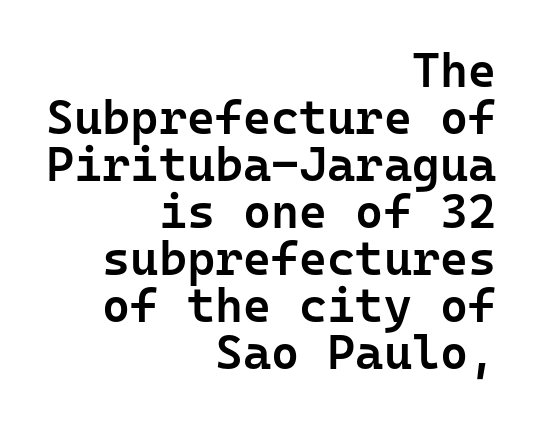
The image shows 48 px semibold sans-serif type, upright, monospaced; set right-aligned, tight line spacing (0.98x), normal letter spacing, not underlined; low stroke contrast and a medium x-height.
